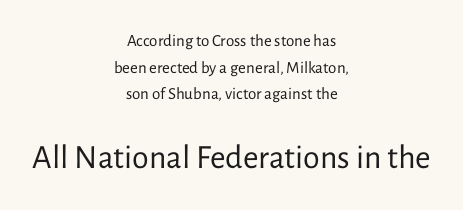
The image shows 34 px regular-weight sans-serif type, upright; set centered, normal line spacing (1.57x), normal letter spacing, not underlined; the second (bottom) block is 2.0x larger; low stroke contrast and a medium x-height.
